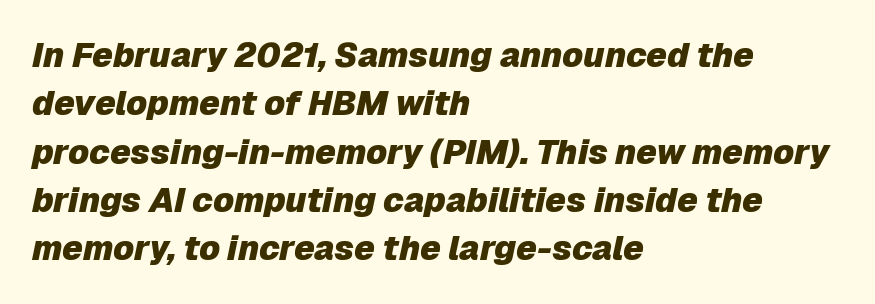
Anything drawn beneath the words? Only blank space. The text block is weighted toward the left margin, trailing off unevenly rightward. The font is running at its bold setting. Spacing verdict: proportional, widths tailored to each character.
